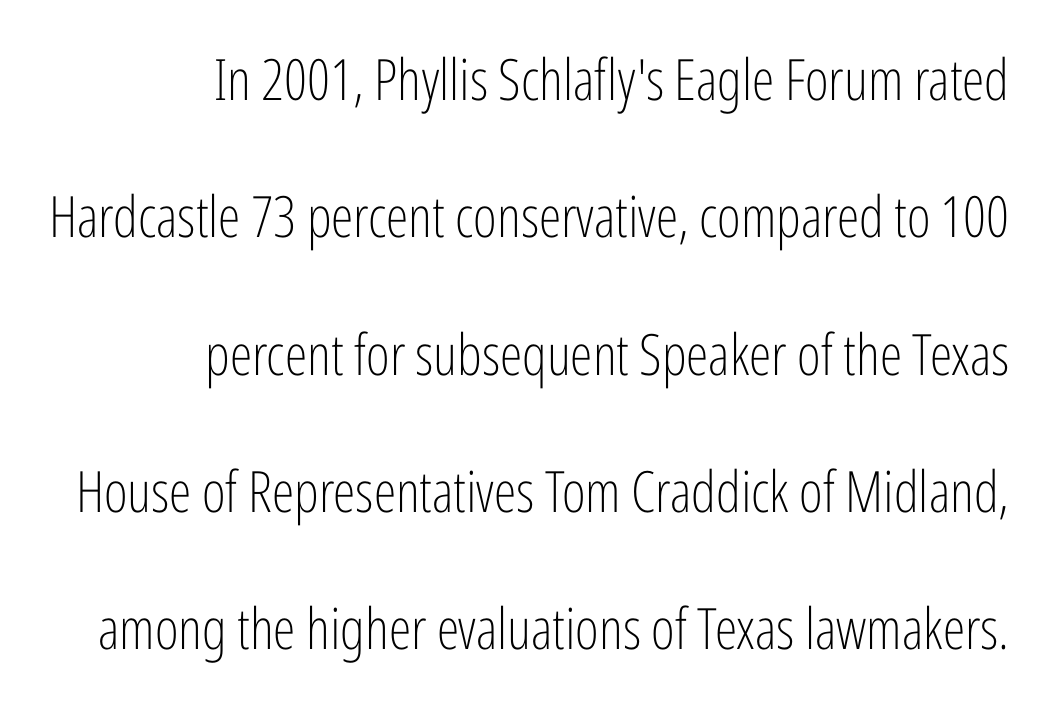
The image shows 57 px light, condensed sans-serif type, upright; set right-aligned, loose line spacing (2.41x), normal letter spacing, not underlined; low stroke contrast and a medium x-height.
